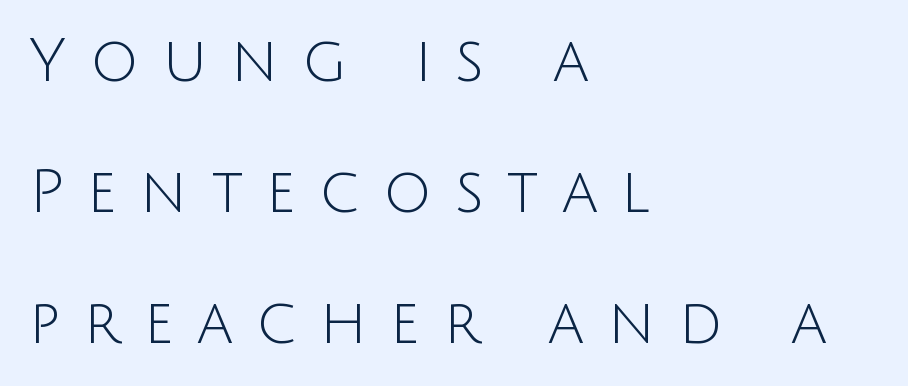
Q: Is the text bold? A: No.
Q: Is the text italic (slanted)? A: No, it is upright.
Q: Is the typeface a serif or a sans-serif typeface? A: Sans-serif.
Q: Is the text underlined? A: No.
Q: How is the paragraph aligned? A: Left-aligned.
Q: Is the spacing between letters normal or unusually wide? A: Unusually wide.
Q: Is the spacing between lines tight, normal or loose? A: Loose.
Q: Width (condensed, normal, or wide)? A: Normal.
Q: Stroke contrast? A: Low.
Q: x-height? A: Large.
Q: Monospaced? A: No.
